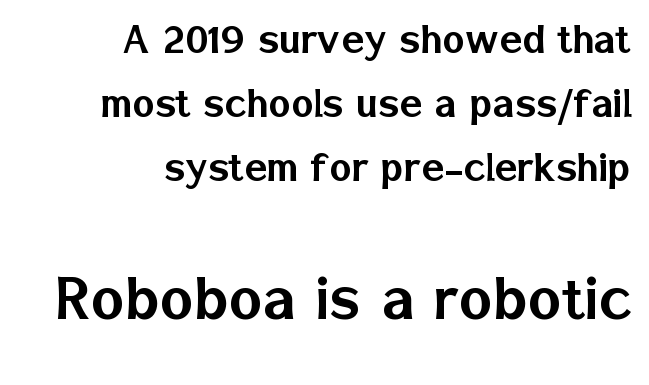
Which of the two is more prominent by size? The second, at the bottom. Nope, not italic — everything's standing straight. In terms of letterform style, serifs are entirely absent. Observe the ordinary spacing: letters are neighbours, not strangers. Decoration check: the copy has no underline. The setting favours the right margin, as signatures and pull-quotes sometimes do.
